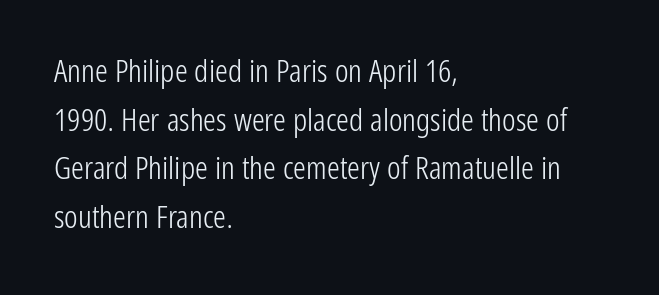
The letters look calm and open, with moderate or lighter stems. How would I describe the line gaps? Plain and ordinary. Looks like regular typesetting: each glyph gets only the width it needs. Line beginnings align vertically; line endings do not. Honestly, there is no underline to notice here at all.
